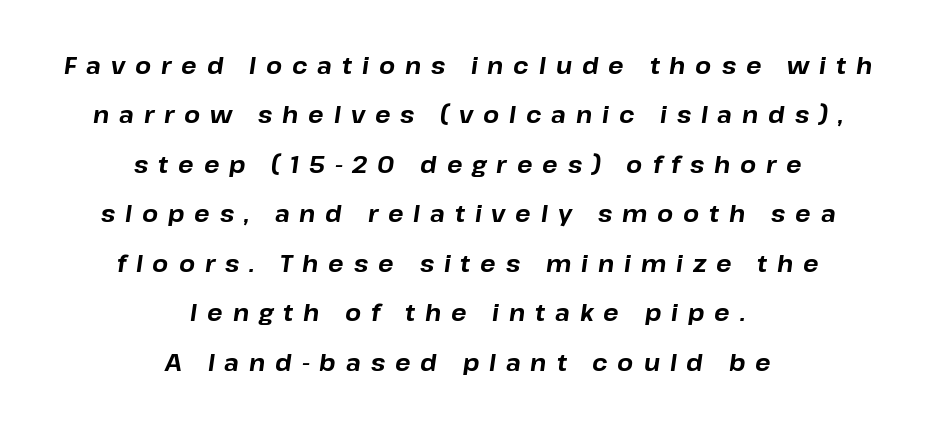
{"italic": "yes", "lean": "right", "slant_degrees": 8, "bold": "yes", "underline": "no", "align": "center", "line_spacing": "loose", "line_spacing_ratio": 2.15, "letter_spacing": "wide", "letter_spacing_em": 0.43, "glyph_px": 23}
